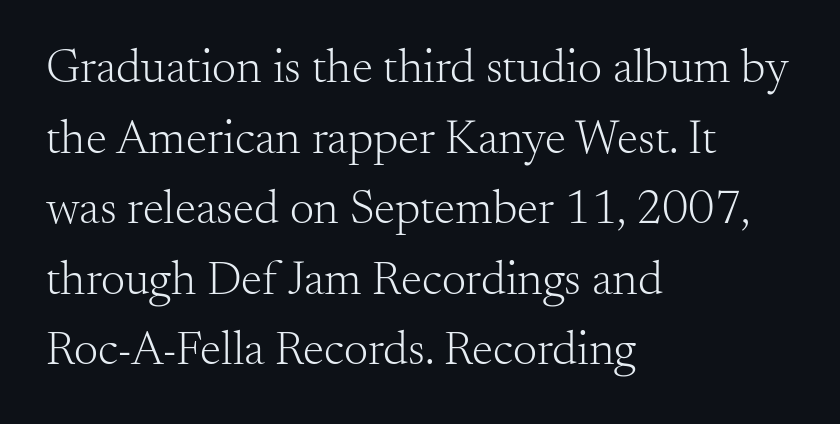
{"serif": "yes", "italic": "no", "bold": "no", "weight": "light", "width": "normal", "stroke_contrast": "medium", "x_height": "small", "monospaced": "no", "underline": "no", "align": "left", "line_spacing": "normal", "line_spacing_ratio": 1.47, "letter_spacing": "normal", "letter_spacing_em": 0.0, "glyph_px": 48}
